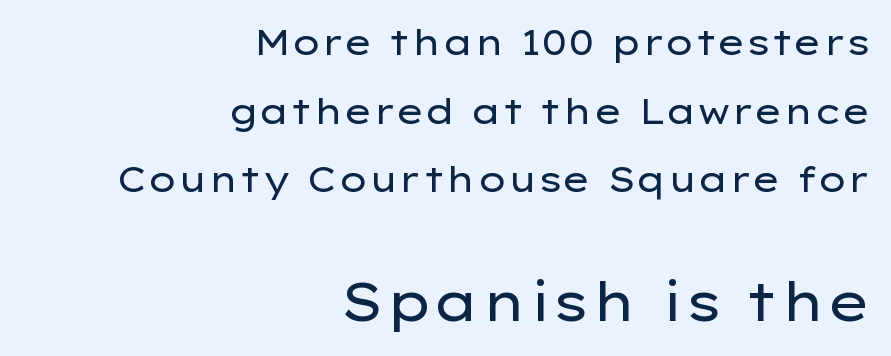
The image shows 53 px regular-weight, wide sans-serif type, upright; set right-aligned, loose line spacing (1.96x), normal letter spacing, not underlined; the second (bottom) block is 1.51x larger; low stroke contrast and a medium x-height.
